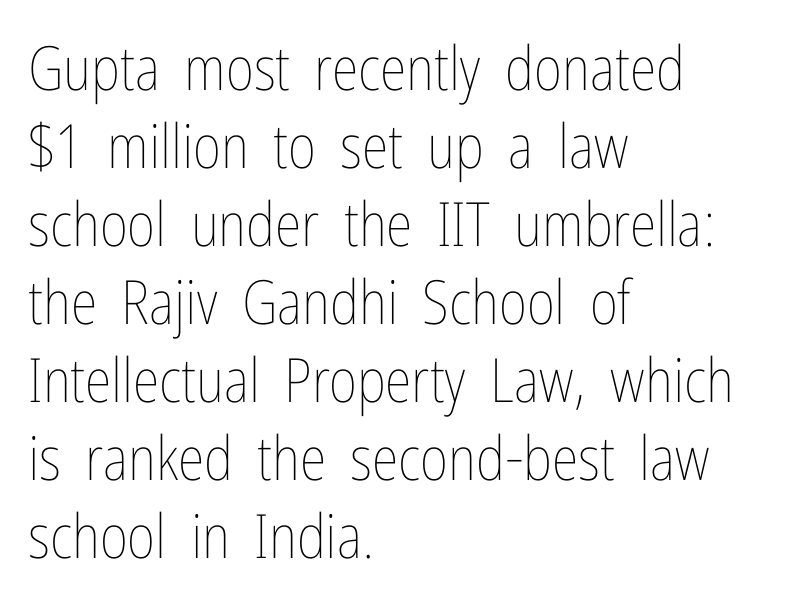
Notice how the passage keeps a crisp vertical edge on the left only. Every stem runs plumb, perpendicular to the baseline. The passage shown has conventional tracking throughout. Each letter keeps its own natural width here, so spacing adapts to shape. Students, observe: this is what conventionally led text looks like.
